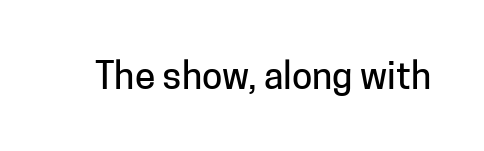
Spacing between characters is what you'd get straight out of the box. Just letters on the line, the space beneath them empty. This rendering employs a face without finishing strokes, i.e., a sans-serif. Each letter keeps its own natural width here, so spacing adapts to shape. Quick note: not italic, upright.
